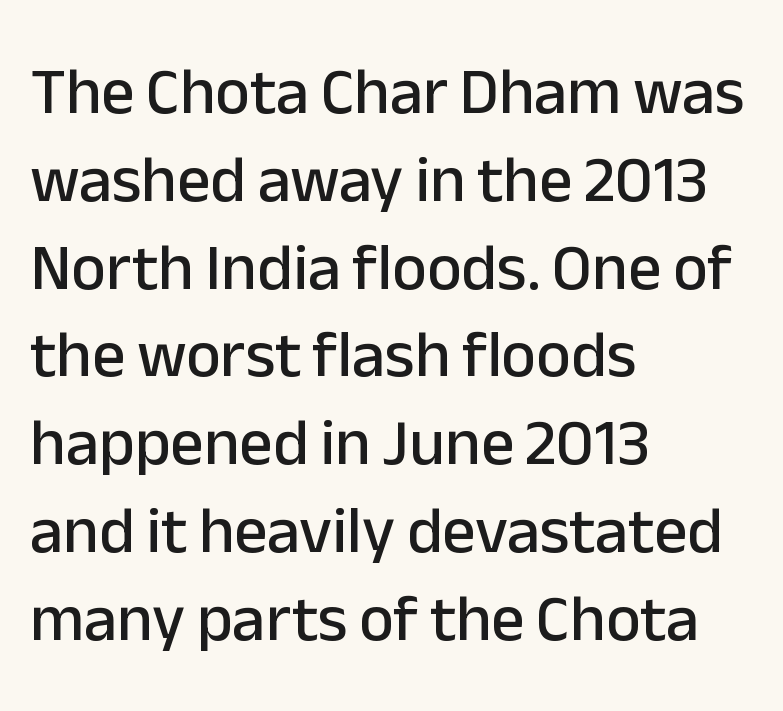
The image shows 66 px sans-serif type, upright; set left-aligned, normal line spacing (1.33x), normal letter spacing, not underlined; low stroke contrast and a medium x-height.
